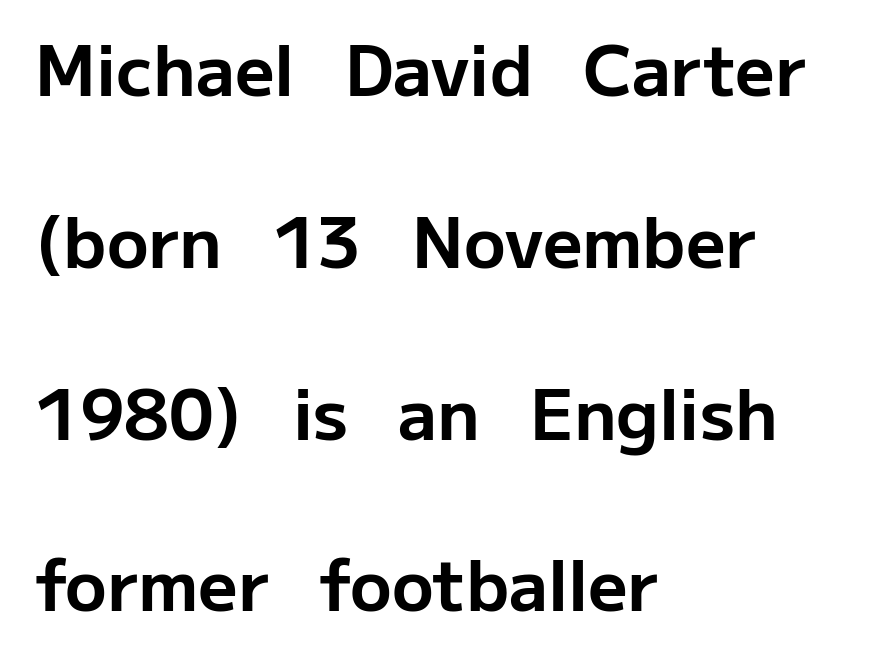
Short and long lines alike share a common starting point at left. Summary of weight: heavy, a full bold. Check under the words: just untouched page. Tracking value appears to be zero — textbook default spacing. The lines are spread far apart with generous leading. Typographically, this falls in the sans-serif category.
